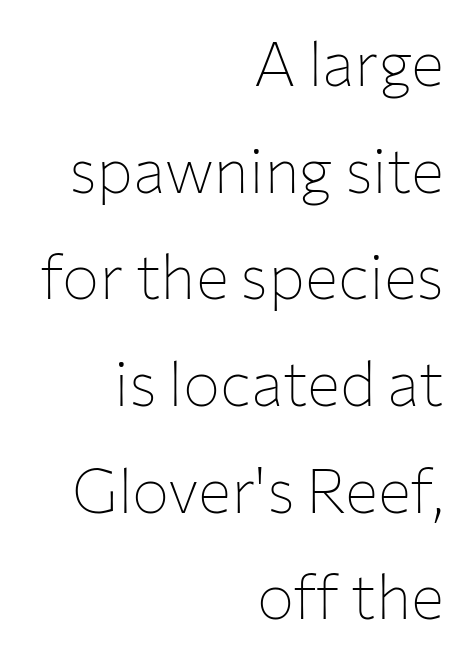
Q: Is the text bold? A: No.
Q: Is the text italic (slanted)? A: No, it is upright.
Q: Is the typeface a serif or a sans-serif typeface? A: Sans-serif.
Q: Is the text underlined? A: No.
Q: How is the paragraph aligned? A: Right-aligned.
Q: Is the spacing between letters normal or unusually wide? A: Normal.
Q: Width (condensed, normal, or wide)? A: Normal.
Q: Stroke contrast? A: Low.
Q: x-height? A: Medium.
Q: Monospaced? A: No.
